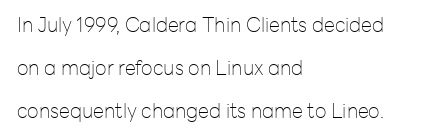
Q: Is the text bold? A: No.
Q: Is the text italic (slanted)? A: No, it is upright.
Q: Is the text underlined? A: No.
Q: How is the paragraph aligned? A: Left-aligned.
Q: Is the spacing between letters normal or unusually wide? A: Normal.
Q: Is the spacing between lines tight, normal or loose? A: Loose.
